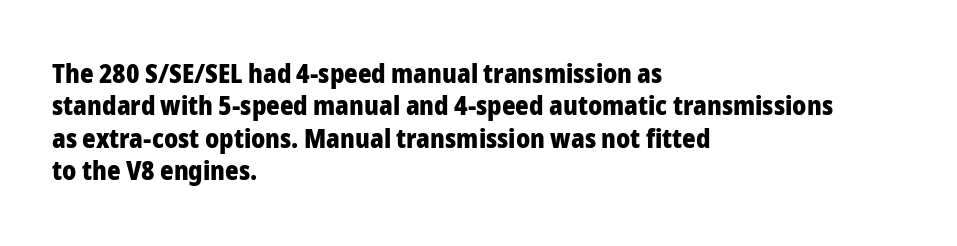
Q: Is the text bold? A: Yes.
Q: Is the text italic (slanted)? A: No, it is upright.
Q: Is the text underlined? A: No.
Q: How is the paragraph aligned? A: Left-aligned.
Q: Is the spacing between letters normal or unusually wide? A: Normal.
Q: Is the spacing between lines tight, normal or loose? A: Normal.
